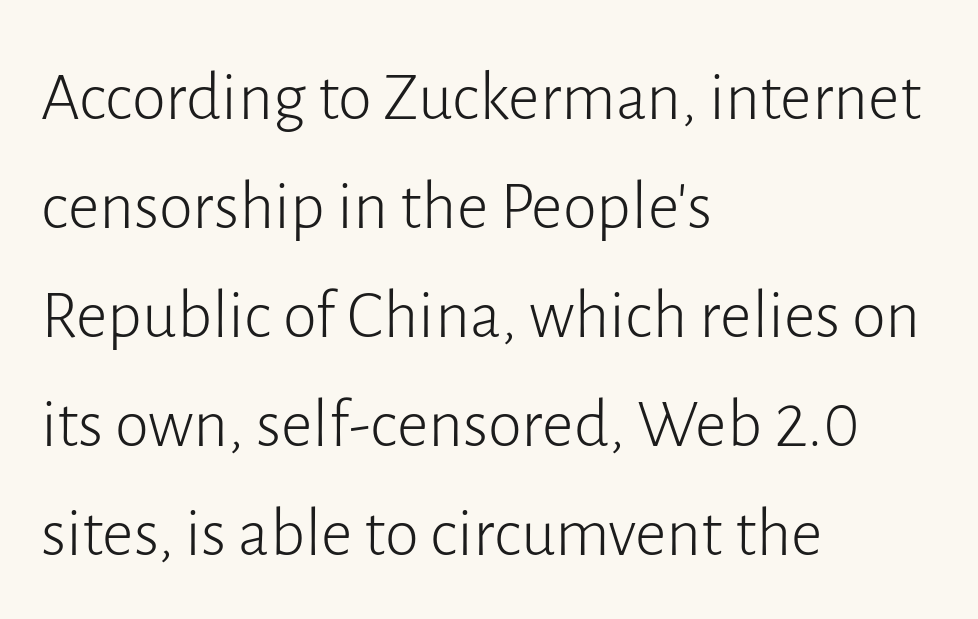
The passage shown is typed in a proportional face where columns would drift. Stems and bowls with no extra thickness — not bold. A typesetter would label this face a sans. The setting favours the left margin, as ordinary paragraphs usually do.
